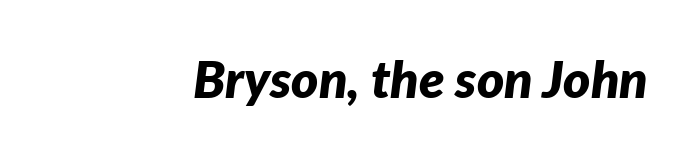
Q: Is the text bold? A: Yes.
Q: Is the text italic (slanted)? A: Yes, it leans right by about 7 degrees.
Q: Is the text underlined? A: No.
Q: Is the spacing between letters normal or unusually wide? A: Normal.
Q: Width (condensed, normal, or wide)? A: Normal.
Q: Stroke contrast? A: Low.
Q: x-height? A: Medium.
Q: Monospaced? A: No.
